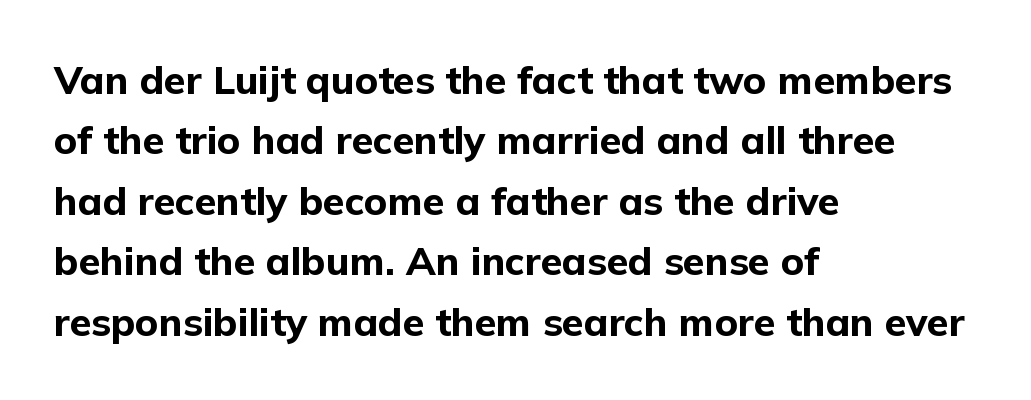
Weight check: bold — yes, fully. The passage shown is not underscored anywhere. Leading: standard. The typesetter chose a ragged-right arrangement here.
